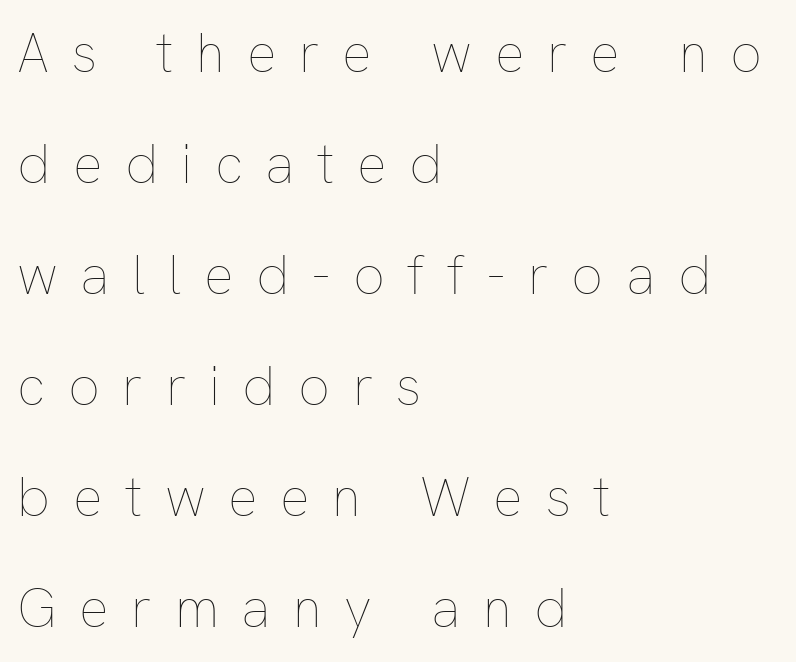
{"italic": "no", "bold": "no", "weight": "thin", "width": "normal", "stroke_contrast": "low", "x_height": "medium", "monospaced": "no", "underline": "no", "align": "left", "line_spacing": "loose", "line_spacing_ratio": 2.02, "letter_spacing": "wide", "letter_spacing_em": 0.41, "glyph_px": 55}
